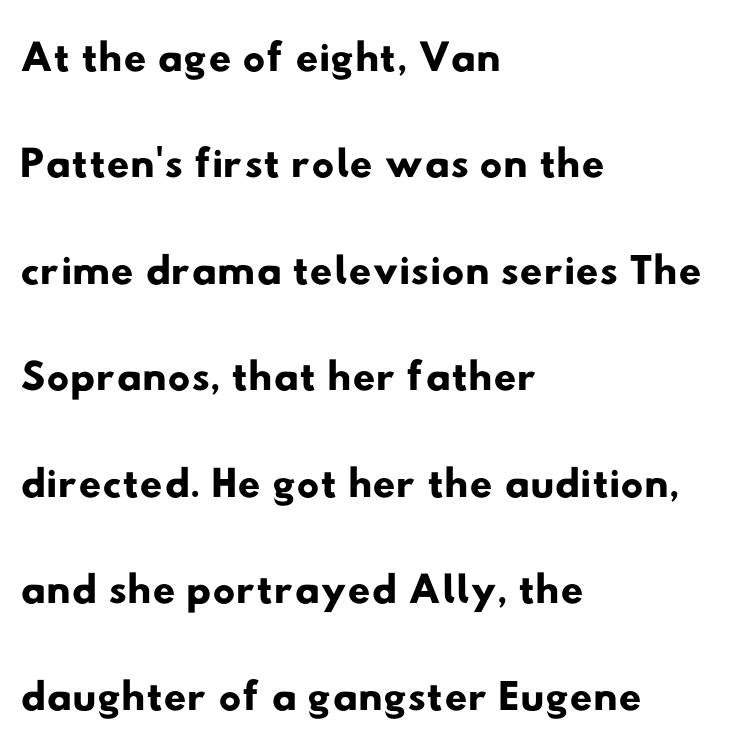
{"serif": "no", "width": "wide", "stroke_contrast": "low", "x_height": "small", "monospaced": "no", "underline": "no", "align": "left", "line_spacing": "normal", "line_spacing_ratio": 1.69, "letter_spacing": "normal", "letter_spacing_em": 0.0, "glyph_px": 63}
